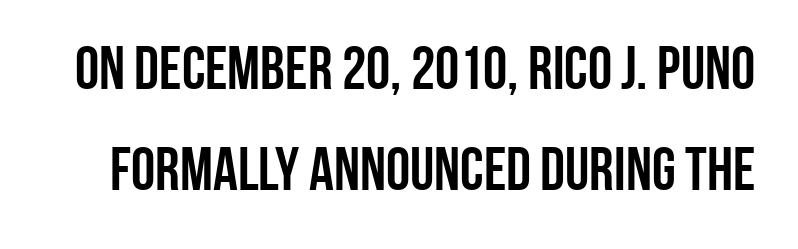
{"serif": "no", "italic": "no", "bold": "yes", "weight": "semibold", "width": "condensed", "stroke_contrast": "low", "x_height": "large", "monospaced": "no", "underline": "no", "line_spacing": "normal", "line_spacing_ratio": 1.65, "letter_spacing": "normal", "letter_spacing_em": 0.0, "glyph_px": 61}
